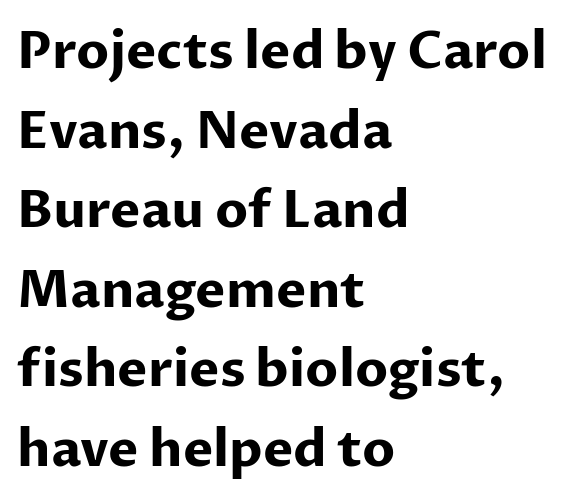
Looks like regular typesetting: each glyph gets only the width it needs. The text was rendered using a sans face with plain stroke endings. These lines sit exactly where default settings would place them. The space directly below the letters is spotless. Line beginnings align vertically; line endings do not. These words are printed bold, with thick strokes throughout.
